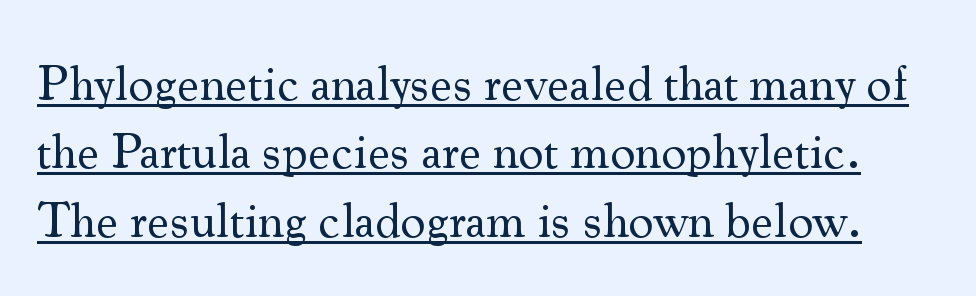
Q: Is the text bold? A: No.
Q: Is the text italic (slanted)? A: No, it is upright.
Q: Is the typeface a serif or a sans-serif typeface? A: Serif.
Q: Is the text underlined? A: Yes.
Q: Is the spacing between letters normal or unusually wide? A: Normal.
Q: Is the spacing between lines tight, normal or loose? A: Normal.
Q: Width (condensed, normal, or wide)? A: Normal.
Q: Stroke contrast? A: Medium.
Q: x-height? A: Small.
Q: Monospaced? A: No.
